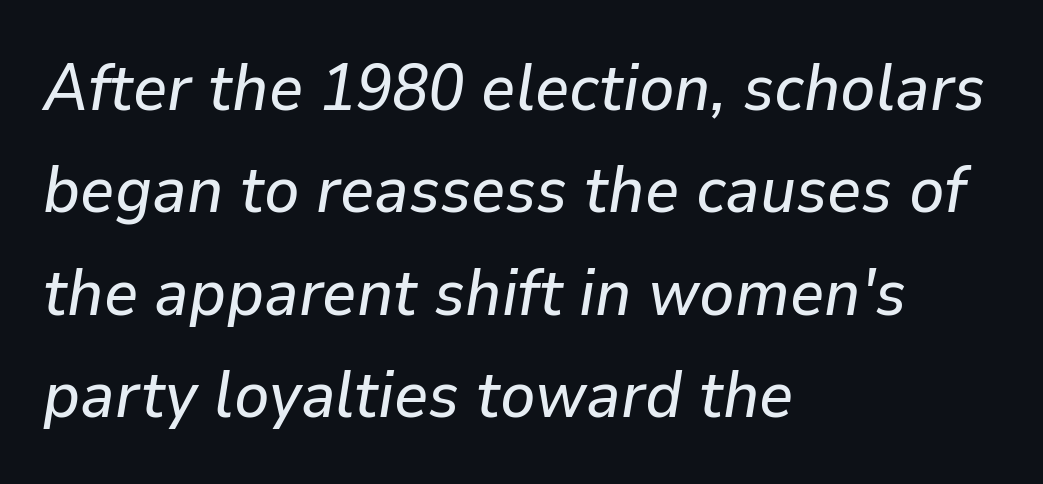
{"italic": "yes", "lean": "right", "slant_degrees": 9, "width": "normal", "stroke_contrast": "low", "x_height": "medium", "monospaced": "no", "underline": "no", "align": "left", "line_spacing": "normal", "line_spacing_ratio": 1.55, "letter_spacing": "normal", "letter_spacing_em": 0.0, "glyph_px": 66}
